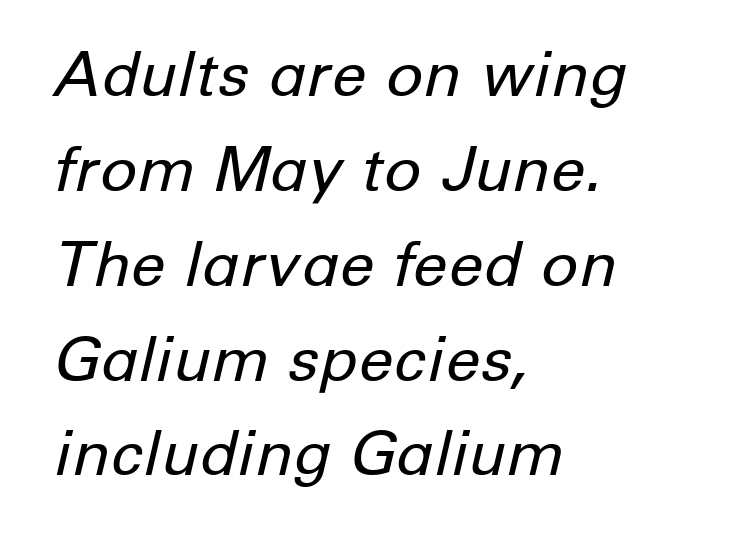
Q: Is the text bold? A: No.
Q: Is the text italic (slanted)? A: Yes, it leans right by about 12 degrees.
Q: Is the text underlined? A: No.
Q: How is the paragraph aligned? A: Left-aligned.
Q: Is the spacing between letters normal or unusually wide? A: Normal.
Q: Is the spacing between lines tight, normal or loose? A: Normal.
Q: Width (condensed, normal, or wide)? A: Normal.
Q: Stroke contrast? A: Low.
Q: x-height? A: Medium.
Q: Monospaced? A: No.
